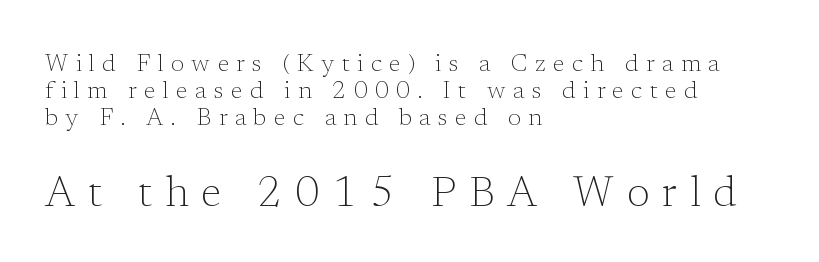
In terms of letterform style, serifs are clearly present. Honestly, the rows look squashed on top of each other. Do the characters align in a grid? No, the font is proportional. Reading top to bottom, the characters get bigger at the block break.
